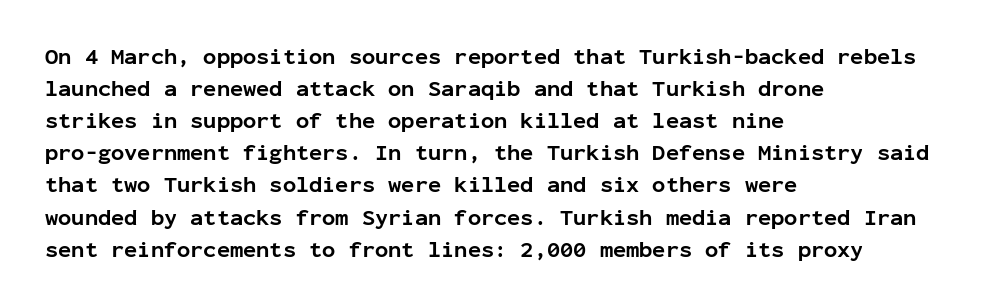
{"italic": "no", "bold": "yes", "underline": "no", "align": "left", "line_spacing": "normal", "line_spacing_ratio": 1.46, "letter_spacing": "normal", "letter_spacing_em": 0.0, "glyph_px": 22}
